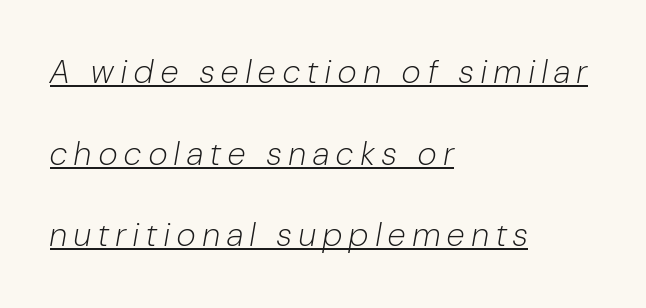
This sample trades compactness for vertical openness between lines. The lettering is marked with a stroke running underneath it. Nothing heavy about these letters — not bold at all. Yep, that's italic — everything's leaning.
